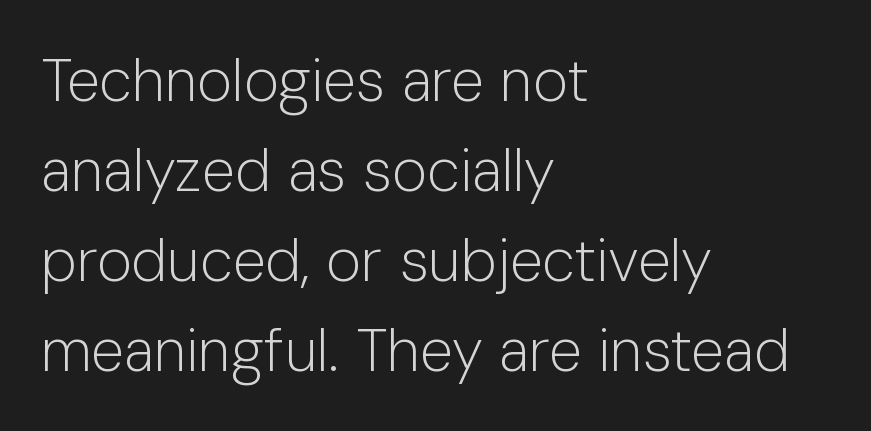
The image shows 60 px light sans-serif type, upright; set left-aligned, normal line spacing (1.5x), normal letter spacing, not underlined; low stroke contrast and a medium x-height.
